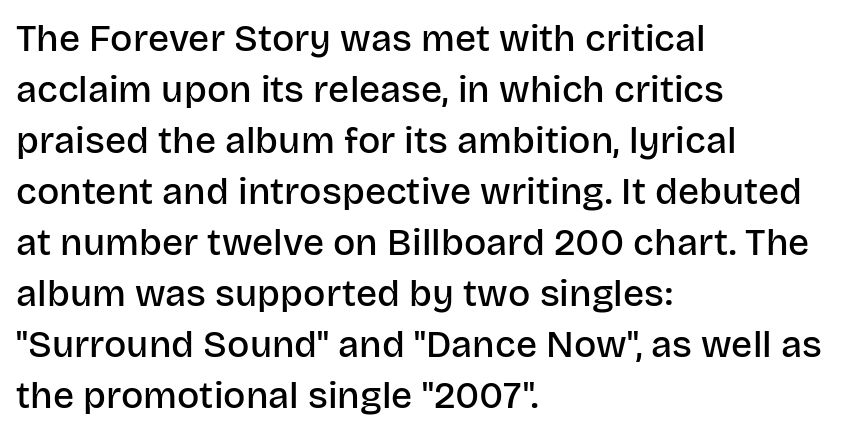
Heft: intermediate — a semibold. Note the varied advance widths — an 'i' is clearly narrower than an 'm'. The characters display no serif detailing; their extremities are plain. Summary of vertical rhythm: regular, with standard interline spacing. Look at the tracking — it's just the regular setting, nothing added. Do the letters lean? They stand straight.
